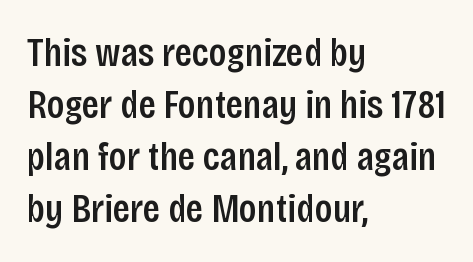
Q: Is the text bold? A: Semi-bold.
Q: Is the text italic (slanted)? A: No, it is upright.
Q: Is the typeface a serif or a sans-serif typeface? A: Sans-serif.
Q: Is the text underlined? A: No.
Q: How is the paragraph aligned? A: Left-aligned.
Q: Is the spacing between letters normal or unusually wide? A: Normal.
Q: Is the spacing between lines tight, normal or loose? A: Normal.
Q: Width (condensed, normal, or wide)? A: Condensed.
Q: Stroke contrast? A: Low.
Q: x-height? A: Large.
Q: Monospaced? A: No.
